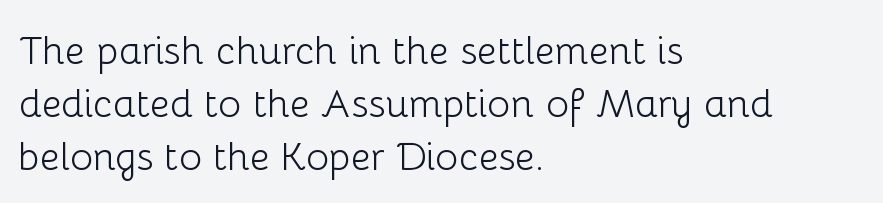
Q: Is the text bold? A: No.
Q: Is the text italic (slanted)? A: No, it is upright.
Q: Is the typeface a serif or a sans-serif typeface? A: Sans-serif.
Q: Is the text underlined? A: No.
Q: How is the paragraph aligned? A: Left-aligned.
Q: Is the spacing between letters normal or unusually wide? A: Normal.
Q: Is the spacing between lines tight, normal or loose? A: Normal.
Q: Width (condensed, normal, or wide)? A: Normal.
Q: Stroke contrast? A: Low.
Q: x-height? A: Medium.
Q: Monospaced? A: No.
